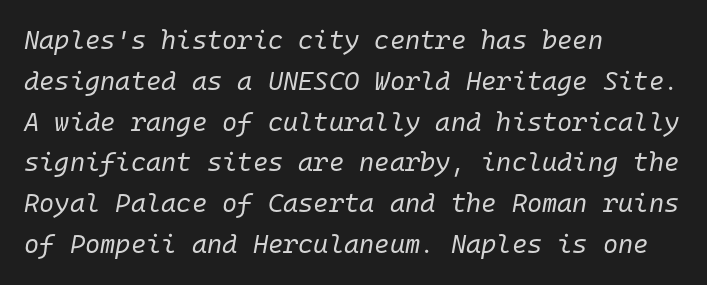
The image shows 26 px text type, italic (leaning right); set left-aligned, normal line spacing (1.57x), normal letter spacing, not underlined.
